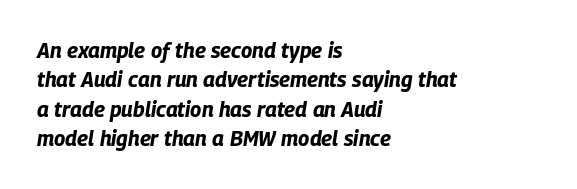
Notice how the stems are inclined rather than vertical — that's the hallmark of italics. Heavy-handed strokes throughout: this text is bold. Does extra space separate the letters? No, they use regular spacing. Lines of text with bare space underneath. These lines sit exactly where default settings would place them. The paragraph has a hard left edge and a soft right edge.
